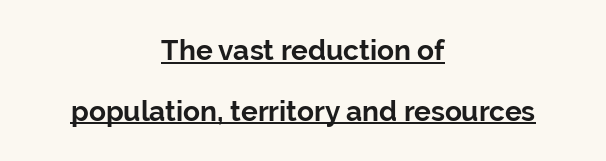
What weight is shown? A full bold with thick strokes. What stands out about the letter spacing? Nothing — it is the standard amount. Short and long lines alike share a common midpoint. Looks like regular typesetting: each glyph gets only the width it needs. Vertically, the passage feels expansive, rows floating well apart. This sample uses a sans-serif face.
